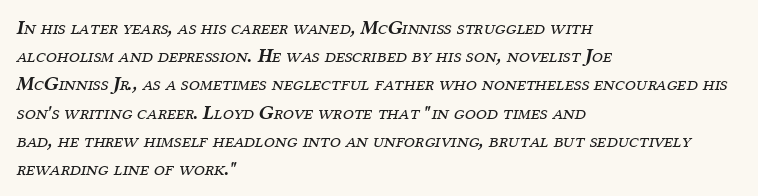
Plain, unruled lines of type. Horizontal bands of white between lines are of average thickness. What stands out about the letter spacing? Nothing — it is the standard amount. Posture: slanted.
